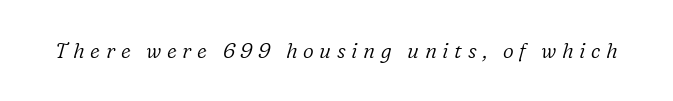
{"italic": "yes", "lean": "right", "slant_degrees": 16, "bold": "no", "underline": "no", "letter_spacing": "wide", "letter_spacing_em": 0.27, "glyph_px": 21}
